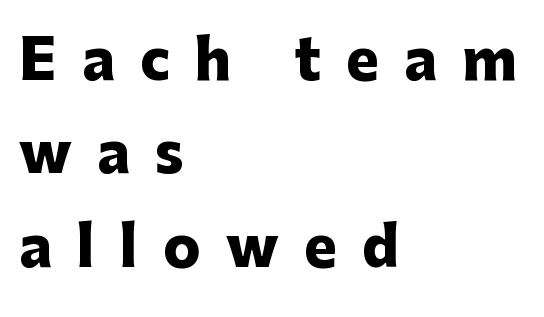
{"serif": "no", "italic": "no", "bold": "yes", "weight": "heavy", "width": "normal", "stroke_contrast": "low", "x_height": "medium", "monospaced": "no", "underline": "no", "align": "left", "line_spacing": "normal", "line_spacing_ratio": 1.7, "letter_spacing": "wide", "letter_spacing_em": 0.46, "glyph_px": 55}
